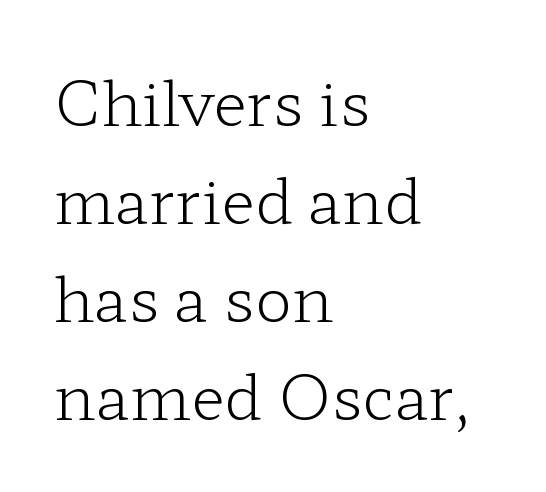
Q: Is the text bold? A: No.
Q: Is the text italic (slanted)? A: No, it is upright.
Q: Is the typeface a serif or a sans-serif typeface? A: Serif.
Q: Is the text underlined? A: No.
Q: How is the paragraph aligned? A: Left-aligned.
Q: Is the spacing between letters normal or unusually wide? A: Normal.
Q: Is the spacing between lines tight, normal or loose? A: Normal.
Q: Width (condensed, normal, or wide)? A: Wide.
Q: Stroke contrast? A: Low.
Q: x-height? A: Medium.
Q: Monospaced? A: No.
